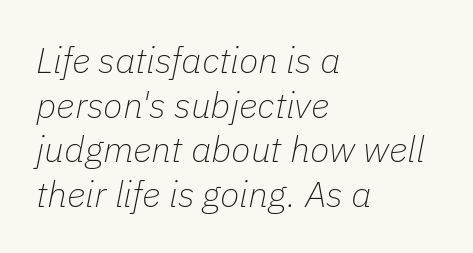
The image shows 36 px thin type, italic (leaning right); set left-aligned, line spacing 1.24x, normal letter spacing, not underlined; low stroke contrast and a medium x-height.
